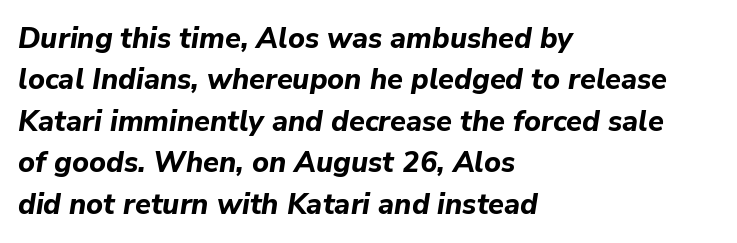
The image shows 29 px bold type, italic (leaning right); set left-aligned, normal line spacing (1.43x), normal letter spacing, not underlined; low stroke contrast and a medium x-height.
